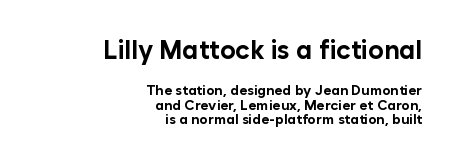
{"italic": "no", "bold": "yes", "underline": "no", "align": "right", "line_spacing": "tight", "line_spacing_ratio": 1.02, "letter_spacing": "normal", "letter_spacing_em": 0.0, "larger_block": "first", "size_ratio": 1.86, "glyph_px": 26}
